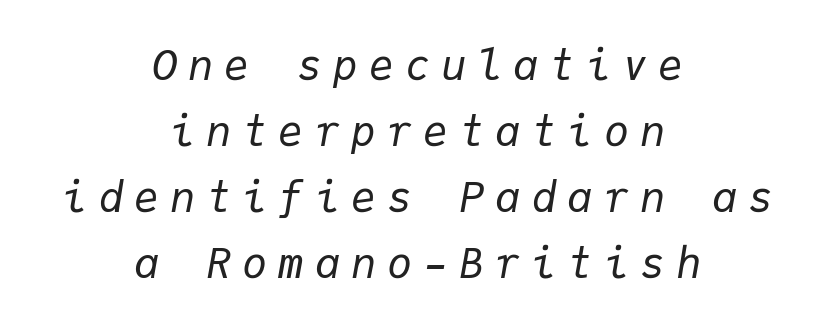
{"italic": "yes", "lean": "right", "slant_degrees": 9, "bold": "no", "weight": "regular", "width": "normal", "stroke_contrast": "low", "x_height": "medium", "monospaced": "yes", "underline": "no", "align": "center", "line_spacing": "normal", "line_spacing_ratio": 1.57, "letter_spacing": "wide", "letter_spacing_em": 0.26, "glyph_px": 42}
